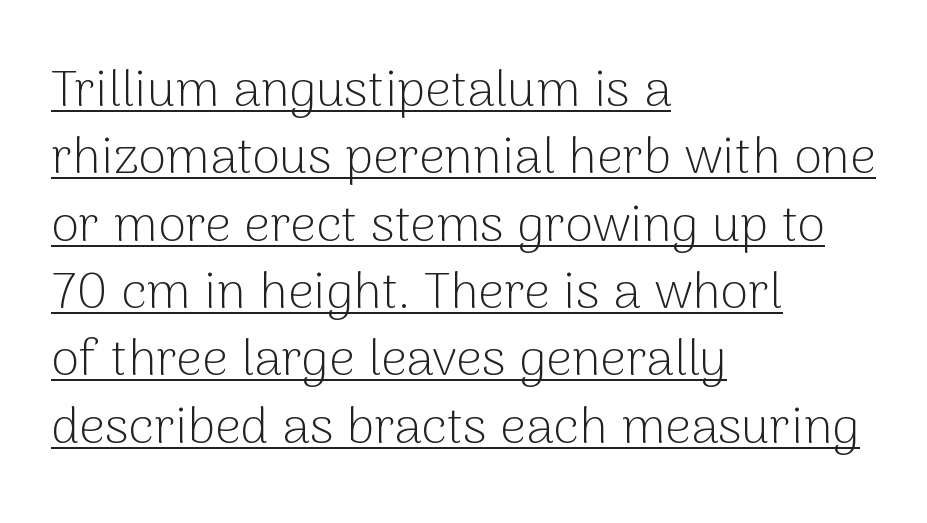
Nobody touched the tracking dial on this one. The passage shown is typed in a proportional face where columns would drift. The text block is weighted toward the left margin, trailing off unevenly rightward. The lettering holds an erect, upright posture throughout. The leading is moderate, giving the passage an even texture.
